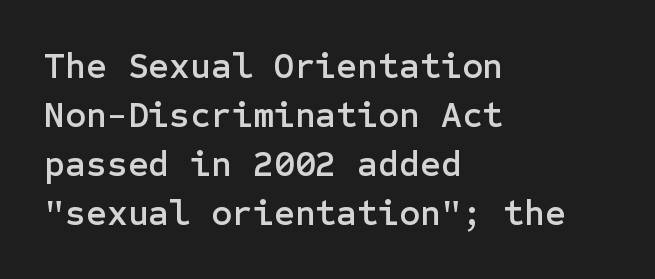
{"serif": "no", "italic": "no", "width": "normal", "stroke_contrast": "low", "x_height": "medium", "underline": "no", "align": "left", "line_spacing": "normal", "line_spacing_ratio": 1.36, "letter_spacing": "normal", "letter_spacing_em": 0.0, "glyph_px": 36}
